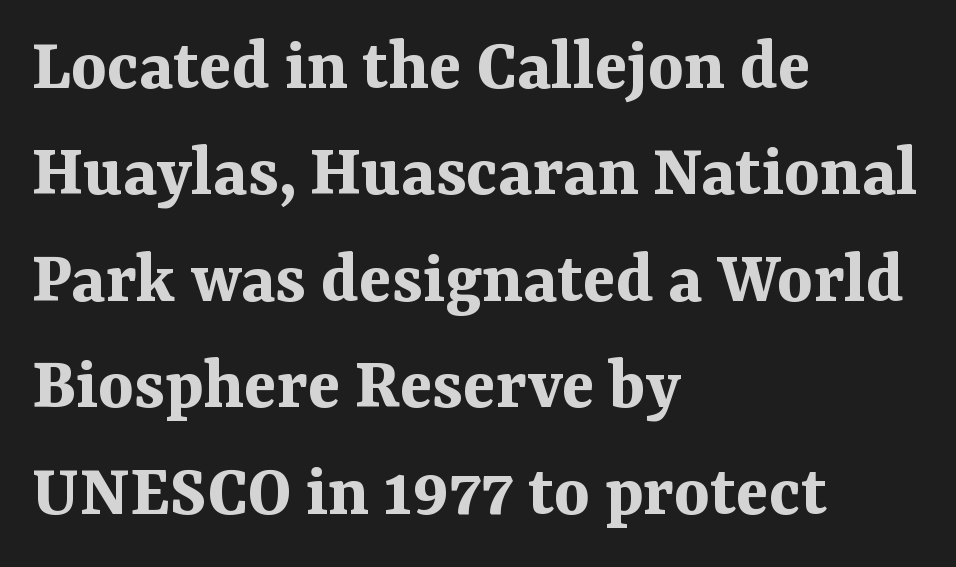
The image shows 76 px bold serif type, upright; set left-aligned, normal line spacing (1.4x), normal letter spacing, not underlined; medium stroke contrast and a medium x-height.
